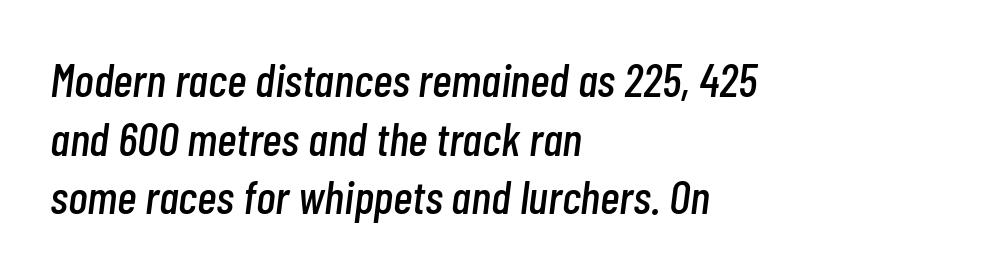
The rendering uses a moderate line-height, typical for paragraphs. Rule under the text: the space is simply empty. Look at the tracking — it's just the regular setting, nothing added. Line starts are locked; line ends wander. The letters are slanted; this is an italic face.
